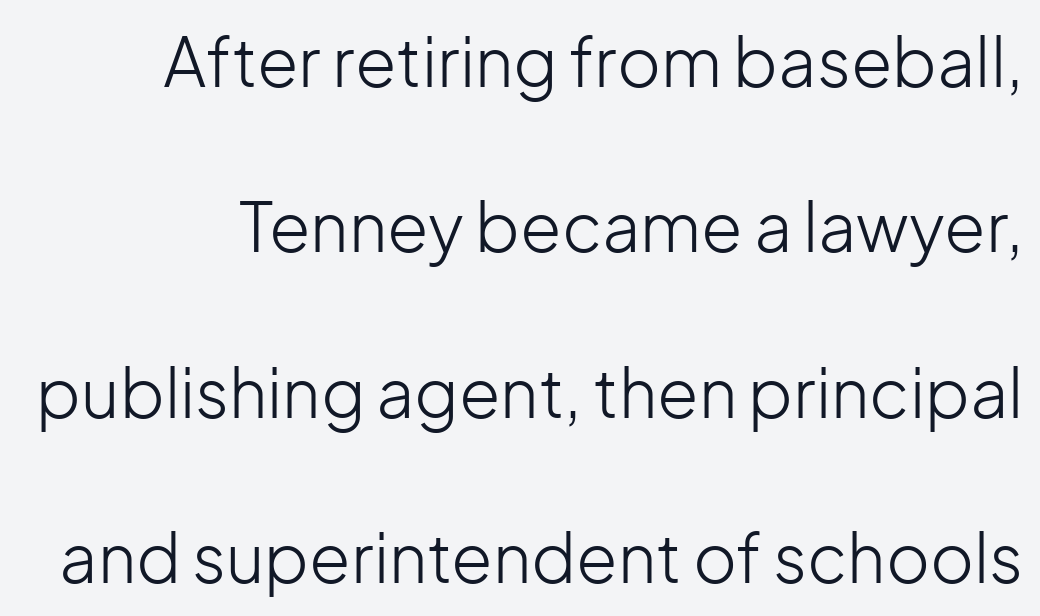
{"serif": "no", "italic": "no", "bold": "no", "weight": "light", "width": "normal", "stroke_contrast": "low", "x_height": "medium", "monospaced": "no", "underline": "no", "align": "right", "line_spacing": "loose", "line_spacing_ratio": 2.47, "letter_spacing": "normal", "letter_spacing_em": 0.0, "glyph_px": 67}
